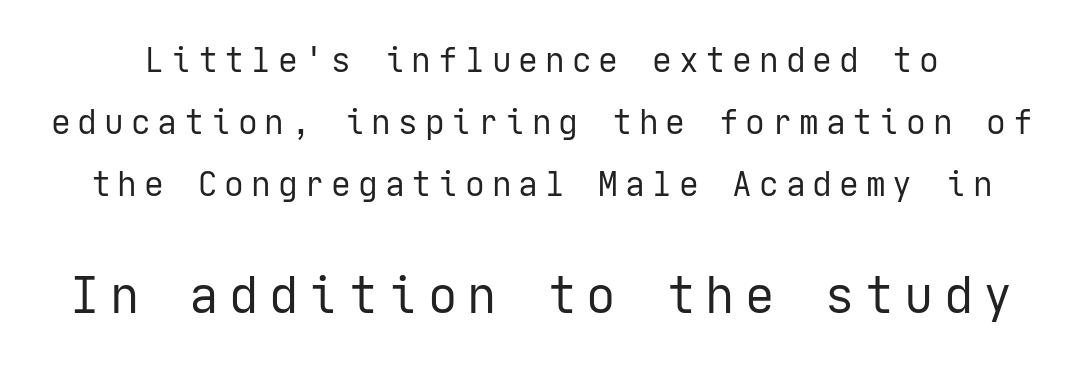
In terms of letterspacing, this is a distinctly airy, spread setting. Stroke mass is kept to a normal reading level or below. Every stem runs plumb, perpendicular to the baseline. Underlining? Definitely not there.
